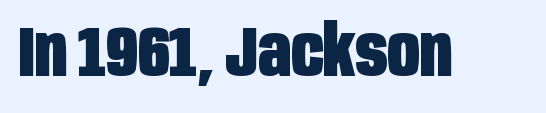
{"serif": "no", "italic": "no", "bold": "yes", "weight": "heavy", "width": "condensed", "stroke_contrast": "low", "x_height": "large", "monospaced": "no", "underline": "no", "letter_spacing": "normal", "letter_spacing_em": 0.0, "glyph_px": 71}
